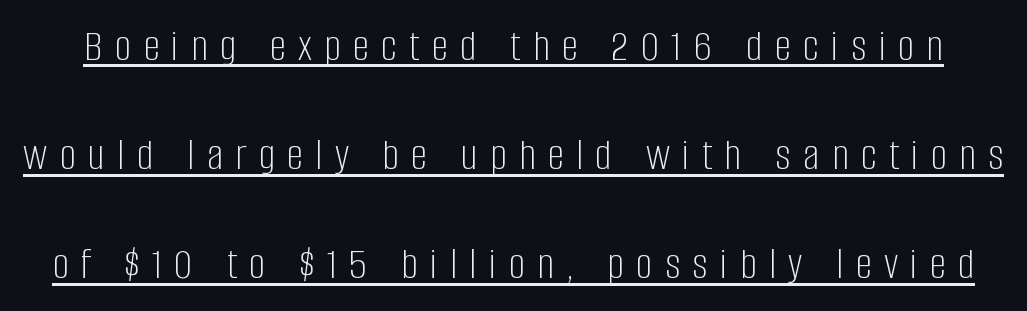
{"serif": "no", "italic": "no", "bold": "no", "weight": "light", "width": "condensed", "stroke_contrast": "low", "x_height": "large", "monospaced": "no", "underline": "yes", "line_spacing": "loose", "line_spacing_ratio": 2.37, "letter_spacing": "wide", "letter_spacing_em": 0.27, "glyph_px": 46}
